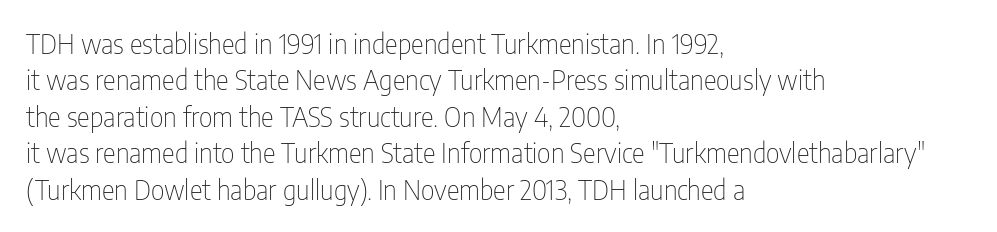
The image shows 27 px text type, upright; set left-aligned, normal line spacing (1.35x), normal letter spacing, not underlined.
